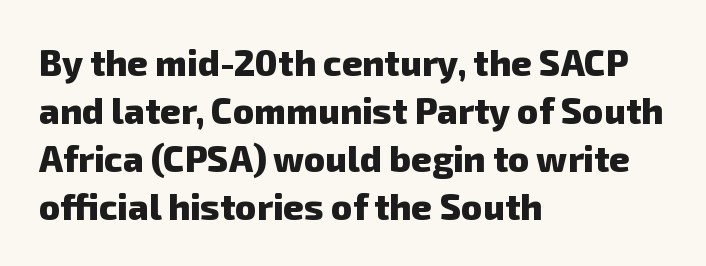
Typographically, this falls in the sans-serif category. Every letter is thick-stroked: bold, no question. This rendering leaves character spacing at its baseline value. The passage shown is typed in a proportional face where columns would drift. Line spacing here is normal.
